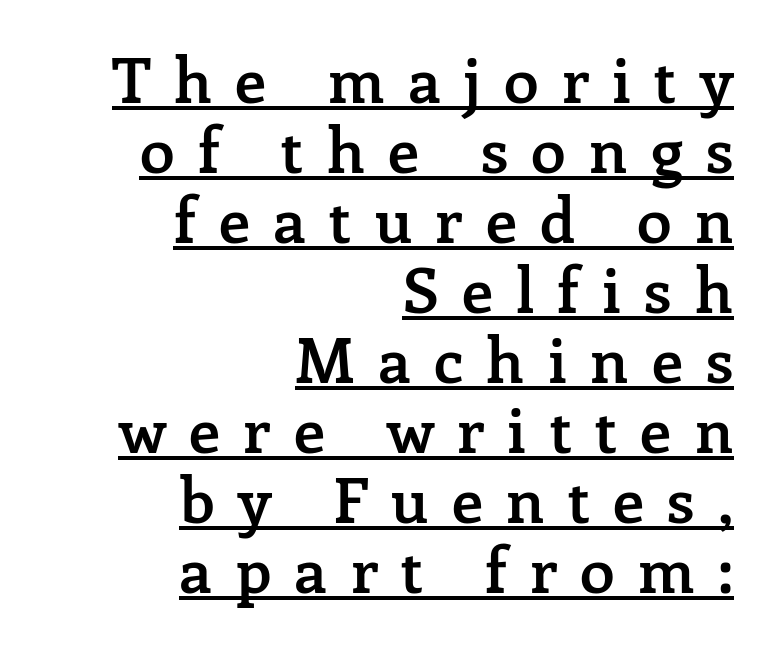
{"serif": "yes", "italic": "no", "bold": "semi", "weight": "semibold", "width": "normal", "stroke_contrast": "low", "x_height": "medium", "monospaced": "no", "underline": "yes", "align": "right", "line_spacing": "tight", "line_spacing_ratio": 1.11, "letter_spacing": "wide", "letter_spacing_em": 0.37, "glyph_px": 63}
